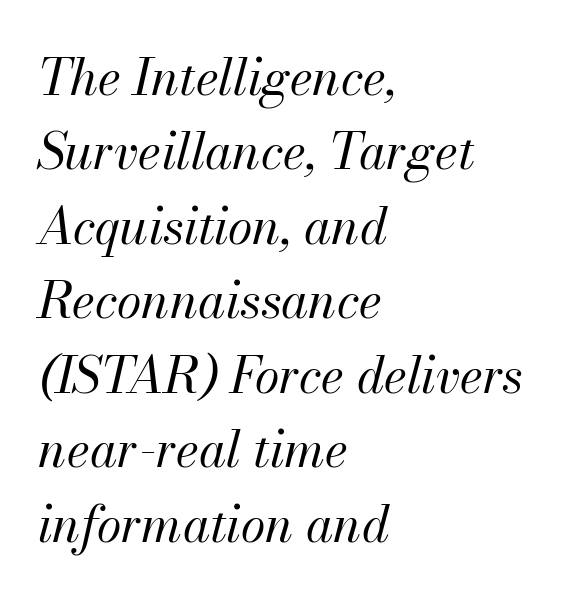
Is the stroke heavy? The answer is a plain regular-or-lighter. Baseline-to-baseline distance is the conventional proportion of letter height. The rendering keeps characters at their native spacing. If you drew a ruler down the left edge, every line would touch it. Type without underlining.
